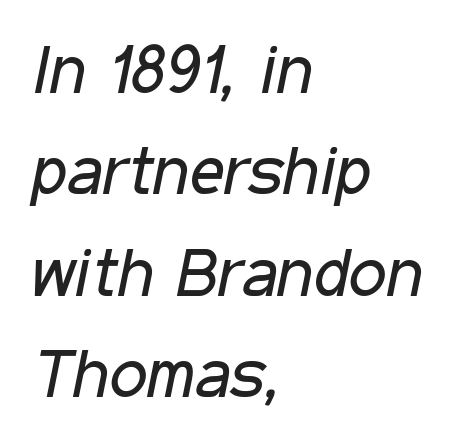
The image shows 68 px regular-weight, condensed type, italic (leaning right); set left-aligned, normal line spacing (1.49x), normal letter spacing, not underlined; low stroke contrast and a medium x-height.
